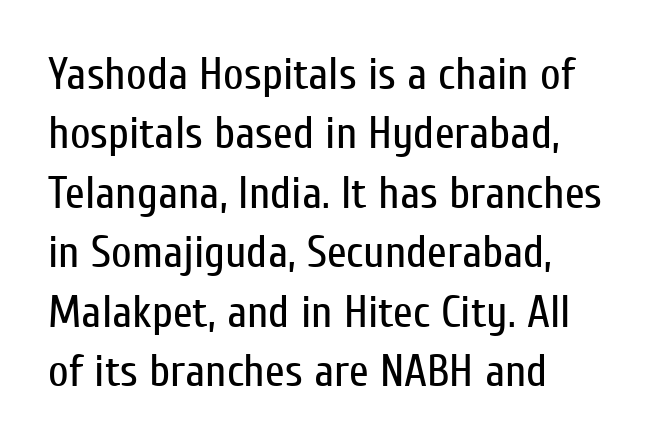
Summary of weight: not heavy and not bold. The axis of the letterforms is exactly vertical. Nothing unusual about the tracking: characters are spaced as the font intends. These lines sit exactly where default settings would place them.
